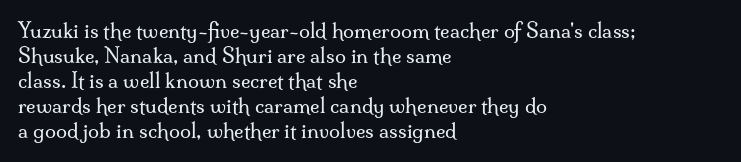
Underline: absent. These glyphs show unthickened strokes, regular width or finer. The leading is moderate, giving the passage an even texture. Upright lettering throughout.
